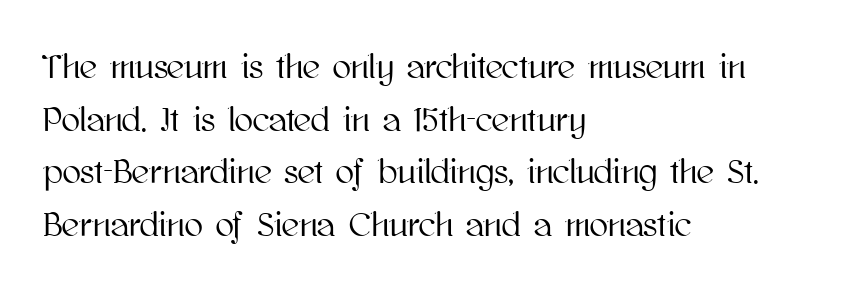
All the whitespace from short lines collects on the right. The specimen reads as upright at a glance. The rows are spaced the way most documents space them. Words appear dense and cohesive because spacing is normal. Just letters on the line, the space beneath them empty. The passage shown is typed in a proportional face where columns would drift.
